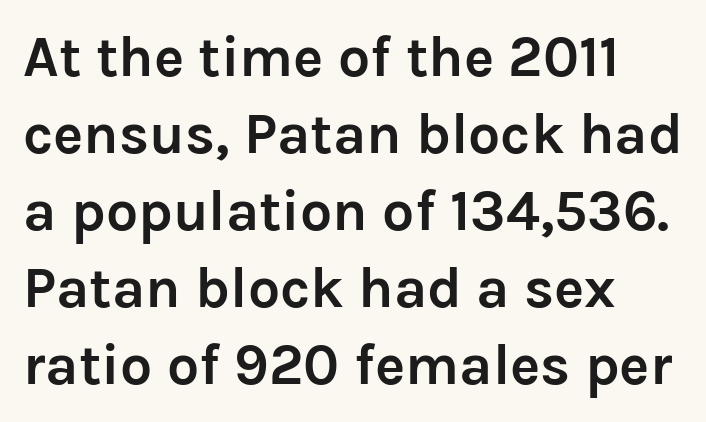
Spacing verdict: proportional, widths tailored to each character. Any mark beneath the type? The region is blank. The passage is arranged the way most books set body copy — flush left. Observe the absence of serifs on each vertical stroke in this sample.
